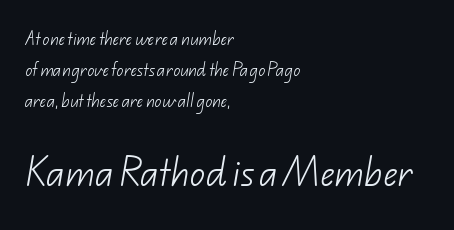
These lines stack with their left ends in a neat column. Proportional: the letters do not fall into vertical columns. Unbolded letterforms with no extra heft. Check the space under the baseline: it is left empty. This sample uses plain, unmodified letter spacing.
